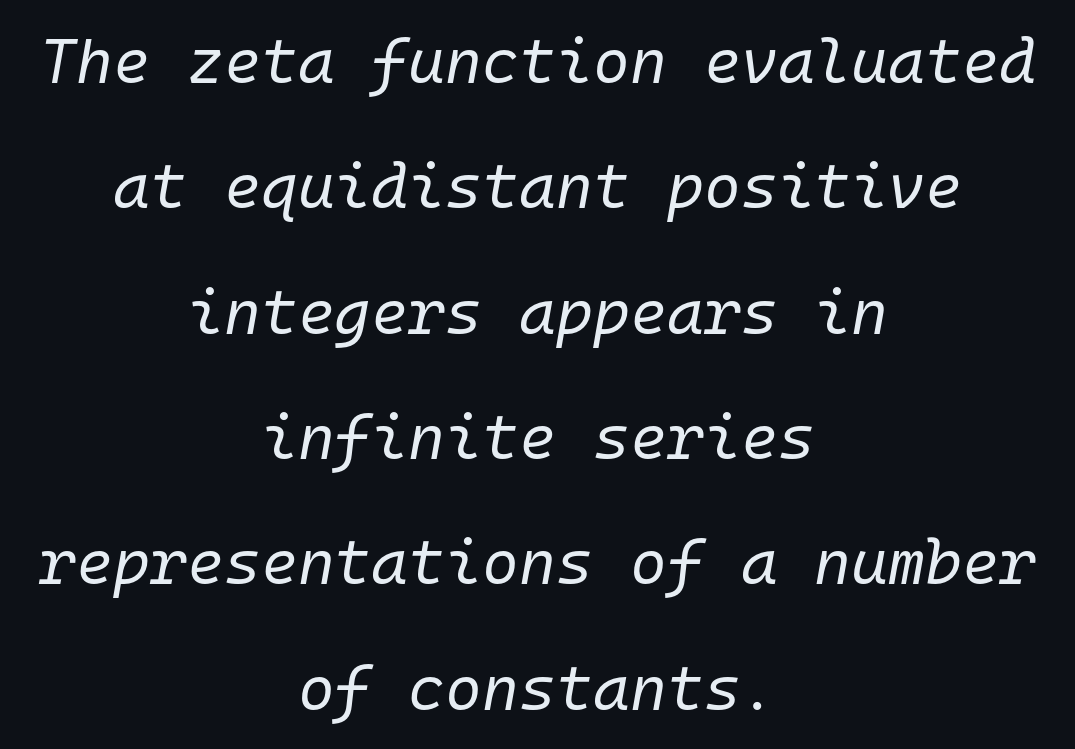
The image shows 63 px regular-weight type, italic (leaning right), monospaced; set centered, loose line spacing (1.99x), normal letter spacing, not underlined; low stroke contrast and a medium x-height.
